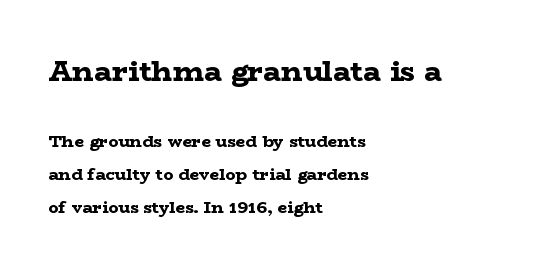
Look at the bottom of the vertical strokes: they flare into serifs here. These lines carry a lot of weight — the face is fully bold. Character widths vary here, with narrow letters taking less room than wide ones. Posture: upright roman.
